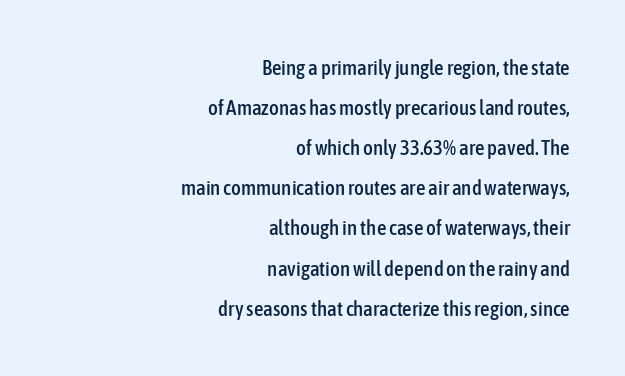
Q: Is the text italic (slanted)? A: No, it is upright.
Q: Is the text underlined? A: No.
Q: How is the paragraph aligned? A: Right-aligned.
Q: Is the spacing between letters normal or unusually wide? A: Normal.
Q: Is the spacing between lines tight, normal or loose? A: Loose.
